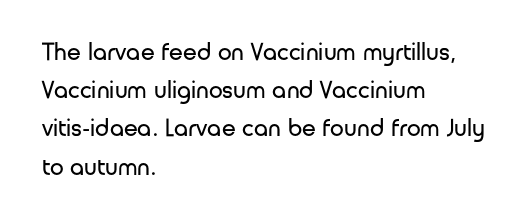
The glyphs are unaccompanied by any horizontal stroke below them. Posture: vertical. These lines keep a tight, regular rhythm from letter to letter. Interline gaps are of average width in this sample. The paragraph shown leans on its left margin.
